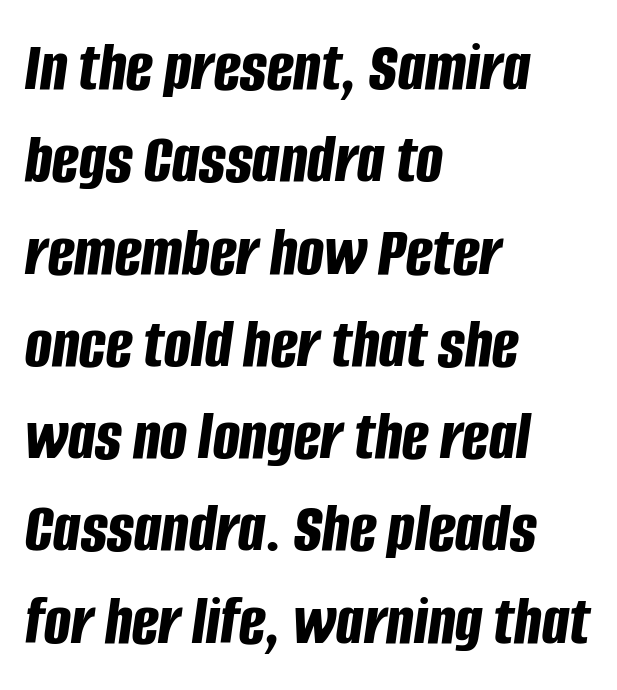
Italic? Definitely — the glyphs are oblique. Alignment: flush left. Leading: standard. Descenders are the only things crossing below the line. Do the characters align in a grid? No, the font is proportional.
